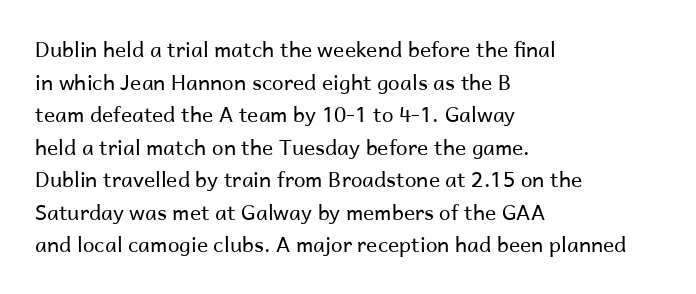
{"italic": "no", "bold": "no", "underline": "no", "align": "left", "line_spacing": "normal", "line_spacing_ratio": 1.55, "letter_spacing": "normal", "letter_spacing_em": 0.0, "glyph_px": 21}
